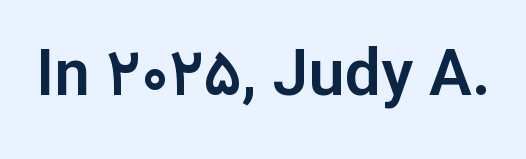
Q: Is the text italic (slanted)? A: No, it is upright.
Q: Is the typeface a serif or a sans-serif typeface? A: Sans-serif.
Q: Is the text underlined? A: No.
Q: Is the spacing between letters normal or unusually wide? A: Normal.
Q: Width (condensed, normal, or wide)? A: Normal.
Q: Stroke contrast? A: Low.
Q: x-height? A: Medium.
Q: Monospaced? A: No.
